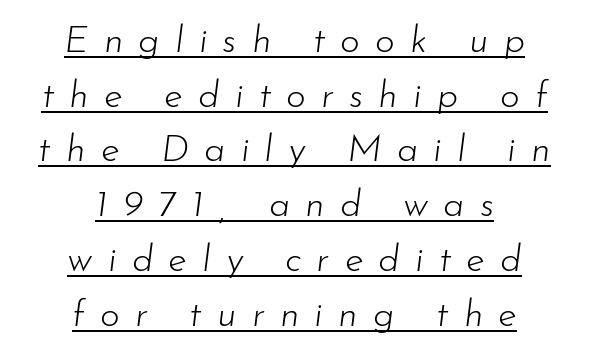
Q: Is the text bold? A: No.
Q: Is the text italic (slanted)? A: Yes, it leans right by about 7 degrees.
Q: Is the text underlined? A: Yes.
Q: How is the paragraph aligned? A: Centered.
Q: Is the spacing between letters normal or unusually wide? A: Unusually wide.
Q: Is the spacing between lines tight, normal or loose? A: Normal.
Q: Width (condensed, normal, or wide)? A: Normal.
Q: Stroke contrast? A: Low.
Q: x-height? A: Small.
Q: Monospaced? A: No.
